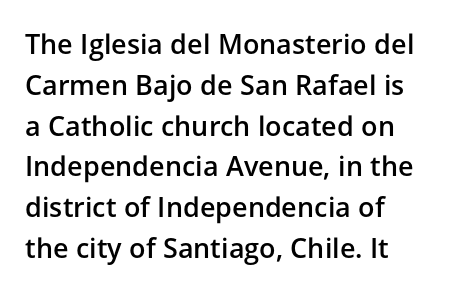
The image shows 27 px text type, upright; set left-aligned, normal line spacing (1.51x), normal letter spacing, not underlined.
